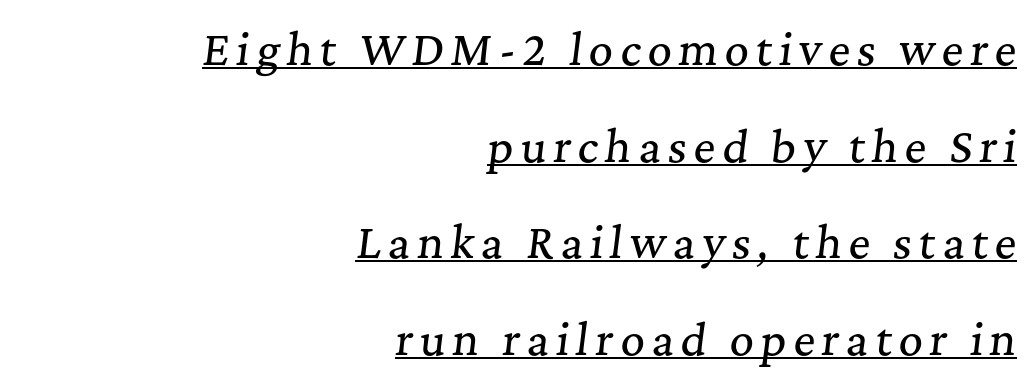
Quick note: interline space is abundant. The compositor pushed each line to the right boundary. An italicized treatment has been applied to the whole sample. Somebody hit Ctrl+U on this one — the words are underlined.
